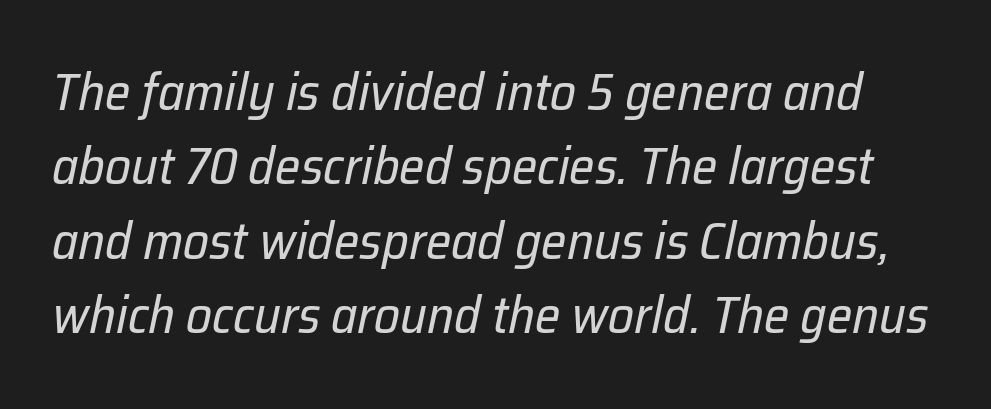
{"italic": "yes", "lean": "right", "slant_degrees": 12, "bold": "no", "weight": "regular", "width": "normal", "stroke_contrast": "low", "x_height": "medium", "monospaced": "no", "underline": "no", "line_spacing": "normal", "line_spacing_ratio": 1.46, "letter_spacing": "normal", "letter_spacing_em": 0.0, "glyph_px": 51}
